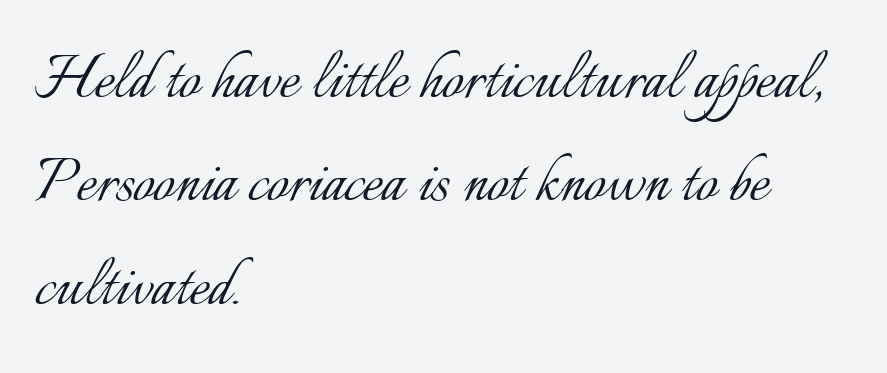
These glyphs show unthickened strokes, regular width or finer. The foot of each line stays bare and open. The rendering uses natural spacing where letterforms have individual widths. Regular leading. The setting favours the left margin, as ordinary paragraphs usually do.
